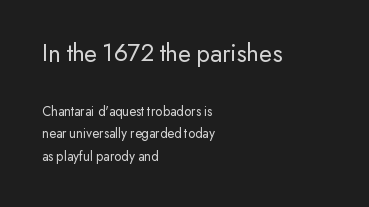
Reading down the column, the eye jumps a familiar distance to each next line. This sample uses an upright cut, with every glyph sitting square on the baseline. Weight: regular or lighter. Standard letterfit; no display-style spreading of the glyphs. Which of the two is more prominent by size? The first, at the top.
